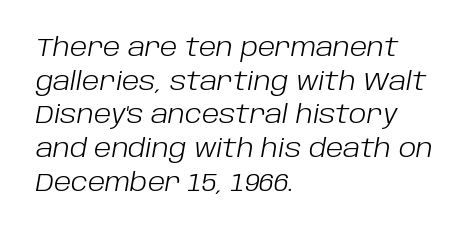
{"italic": "yes", "lean": "right", "slant_degrees": 10, "bold": "no", "underline": "no", "align": "left", "line_spacing": "normal", "line_spacing_ratio": 1.35, "letter_spacing": "normal", "letter_spacing_em": 0.0, "glyph_px": 25}
